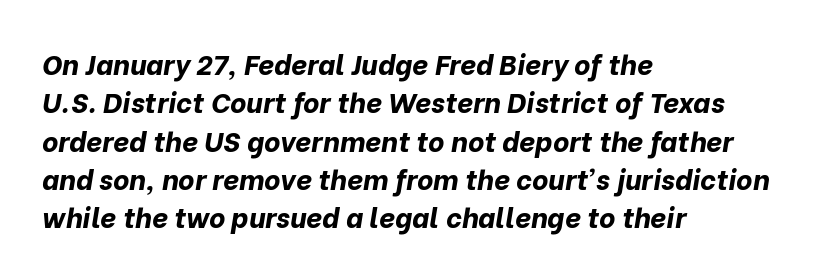
The image shows 28 px bold type, italic (leaning right); set left-aligned, normal line spacing (1.37x), normal letter spacing, not underlined; low stroke contrast and a medium x-height.
